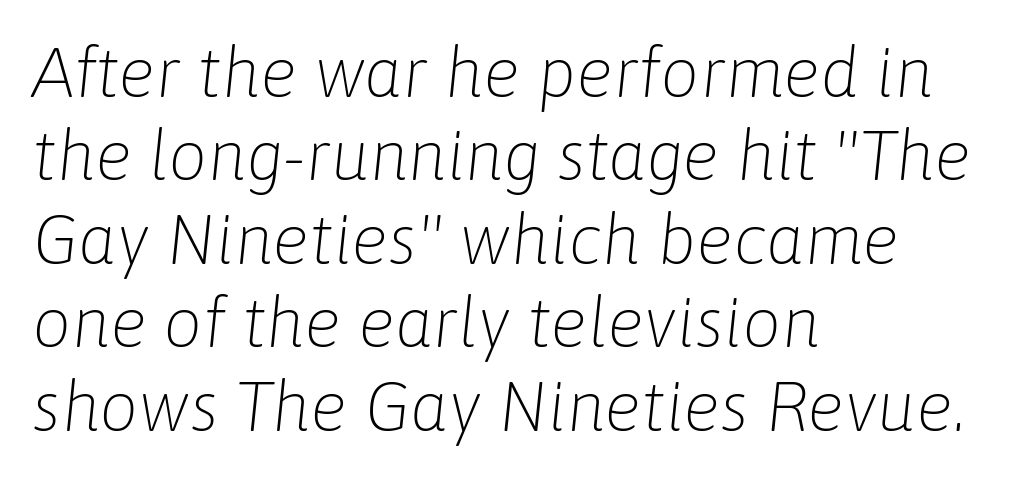
The image shows 69 px light type, italic (leaning right); set left-aligned, line spacing 1.21x, normal letter spacing, not underlined; low stroke contrast and a medium x-height.
